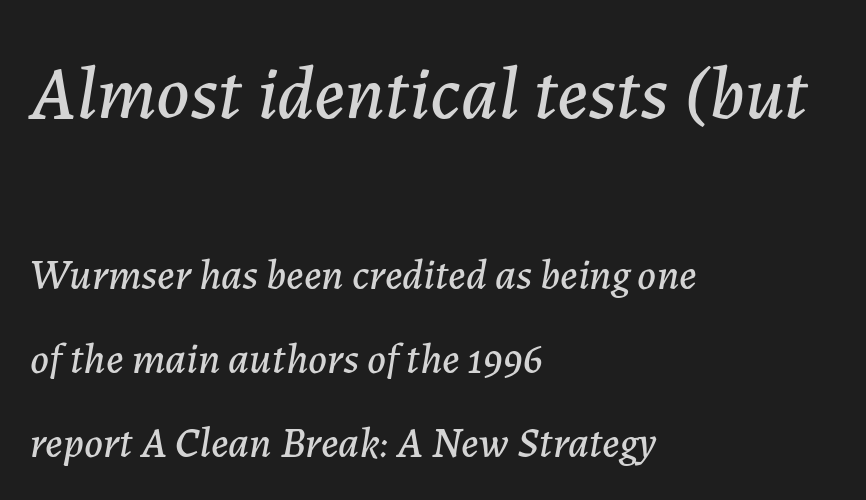
{"italic": "yes", "lean": "right", "slant_degrees": 7, "width": "normal", "stroke_contrast": "low", "x_height": "medium", "monospaced": "no", "underline": "no", "align": "left", "line_spacing": "loose", "line_spacing_ratio": 1.95, "letter_spacing": "normal", "letter_spacing_em": 0.0, "larger_block": "first", "size_ratio": 1.77, "glyph_px": 76}
